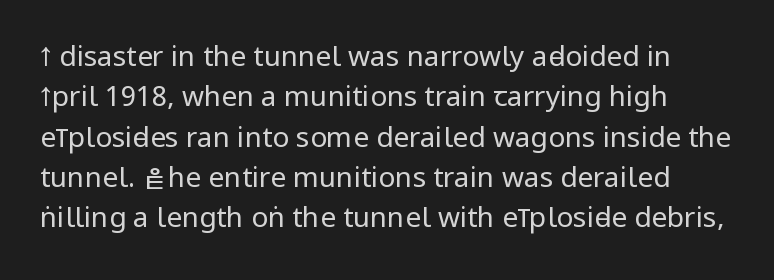
The image shows 28 px regular-weight, condensed sans-serif type, upright; set normal line spacing (1.44x), normal letter spacing, not underlined; low stroke contrast.
